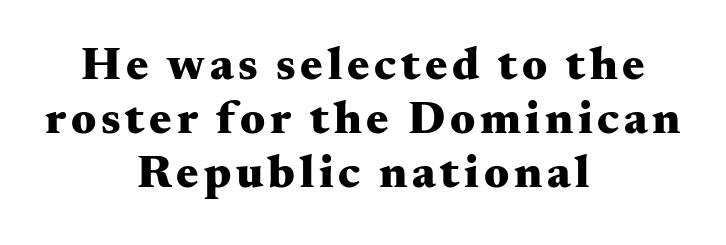
Q: Is the text bold? A: Yes.
Q: Is the text italic (slanted)? A: No, it is upright.
Q: Is the typeface a serif or a sans-serif typeface? A: Serif.
Q: Is the text underlined? A: No.
Q: How is the paragraph aligned? A: Centered.
Q: Is the spacing between lines tight, normal or loose? A: Tight.
Q: Width (condensed, normal, or wide)? A: Wide.
Q: Stroke contrast? A: Medium.
Q: x-height? A: Small.
Q: Monospaced? A: No.
